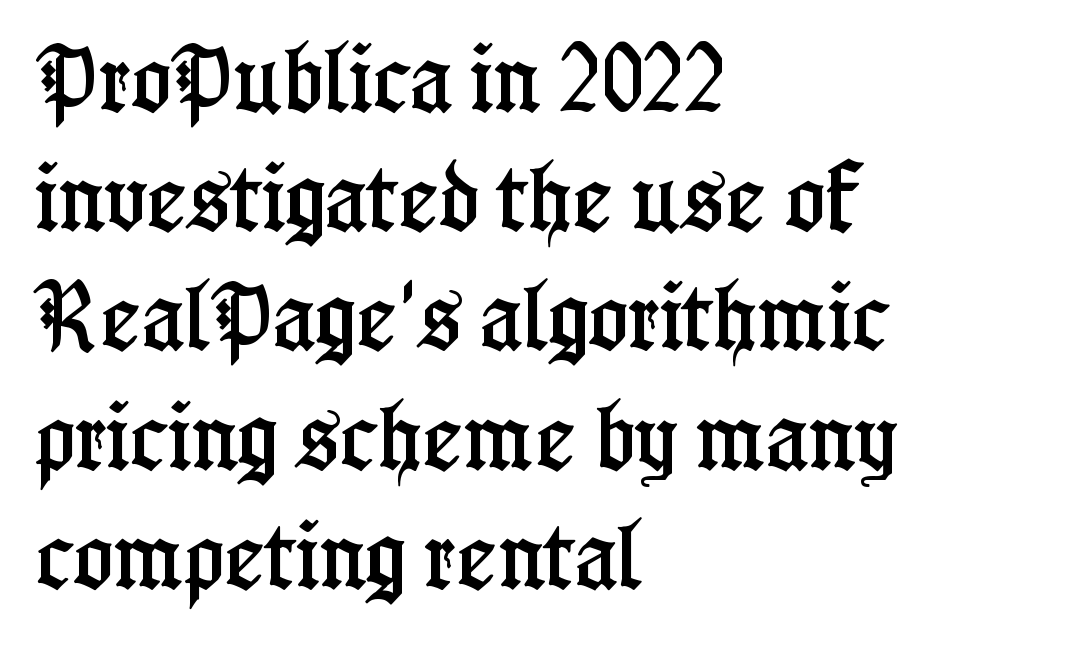
The image shows 75 px condensed serif type, upright; set left-aligned, normal line spacing (1.59x), normal letter spacing, not underlined; low stroke contrast and a medium x-height.
